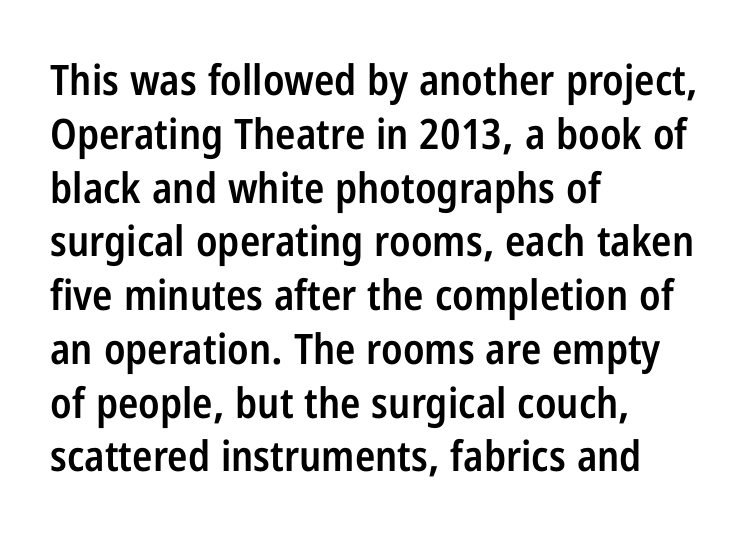
Q: Is the text bold? A: Semi-bold.
Q: Is the text italic (slanted)? A: No, it is upright.
Q: Is the typeface a serif or a sans-serif typeface? A: Sans-serif.
Q: Is the text underlined? A: No.
Q: How is the paragraph aligned? A: Left-aligned.
Q: Is the spacing between letters normal or unusually wide? A: Normal.
Q: Is the spacing between lines tight, normal or loose? A: Normal.
Q: Width (condensed, normal, or wide)? A: Condensed.
Q: Stroke contrast? A: Low.
Q: x-height? A: Medium.
Q: Monospaced? A: No.
